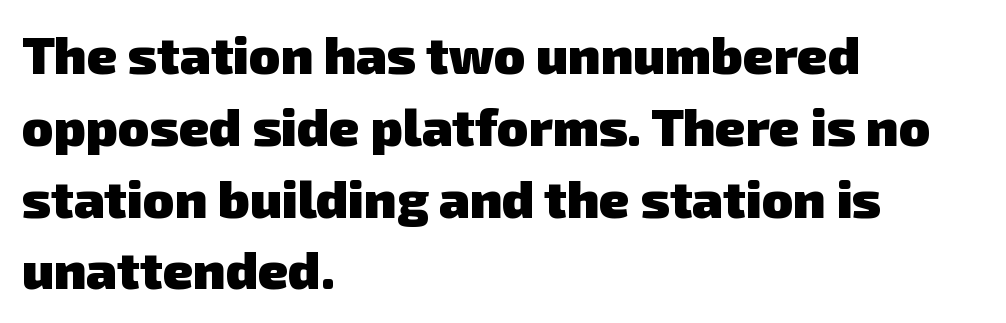
The rendering anchors every line to the left-hand side. Heft: maximum for text — a bold. The letters advance in unequal steps, a hallmark of proportional type. If you measured baseline to baseline, you'd find a middling distance. Tracking value appears to be zero — textbook default spacing. Letters rest on an invisible, unmarked baseline.
